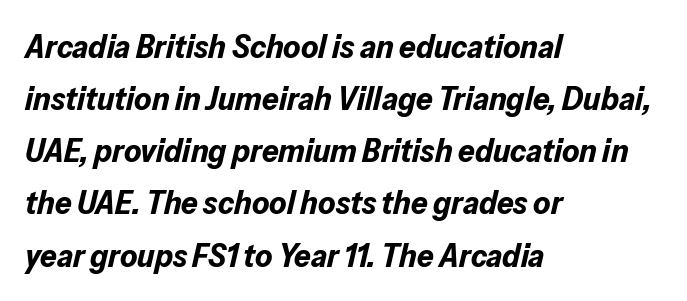
{"italic": "yes", "lean": "right", "slant_degrees": 13, "bold": "yes", "weight": "bold", "width": "normal", "stroke_contrast": "low", "x_height": "medium", "monospaced": "no", "underline": "no", "align": "left", "line_spacing": "normal", "line_spacing_ratio": 1.58, "letter_spacing": "normal", "letter_spacing_em": 0.0, "glyph_px": 33}
